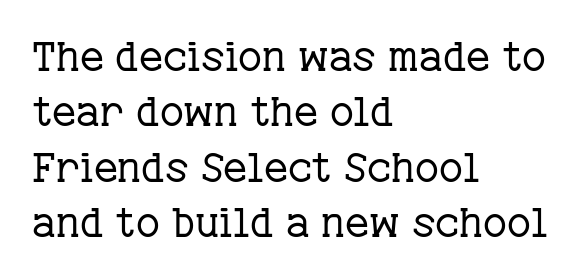
Q: Is the text bold? A: No.
Q: Is the text italic (slanted)? A: No, it is upright.
Q: Is the typeface a serif or a sans-serif typeface? A: Serif.
Q: Is the text underlined? A: No.
Q: How is the paragraph aligned? A: Left-aligned.
Q: Is the spacing between letters normal or unusually wide? A: Normal.
Q: Is the spacing between lines tight, normal or loose? A: Normal.
Q: Width (condensed, normal, or wide)? A: Normal.
Q: Stroke contrast? A: Low.
Q: x-height? A: Medium.
Q: Monospaced? A: No.
